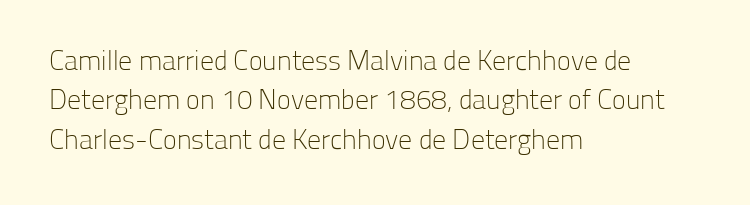
The image shows 28 px light sans-serif type, upright; set left-aligned, normal line spacing (1.41x), normal letter spacing, not underlined; low stroke contrast and a medium x-height.
